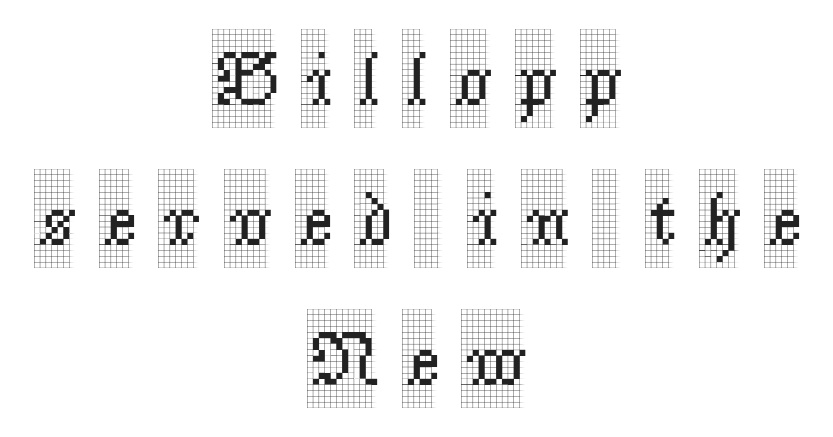
Q: Is the text italic (slanted)? A: No, it is upright.
Q: Is the typeface a serif or a sans-serif typeface? A: Serif.
Q: Is the text underlined? A: No.
Q: How is the paragraph aligned? A: Centered.
Q: Is the spacing between letters normal or unusually wide? A: Unusually wide.
Q: Width (condensed, normal, or wide)? A: Condensed.
Q: x-height? A: Large.
Q: Monospaced? A: No.
